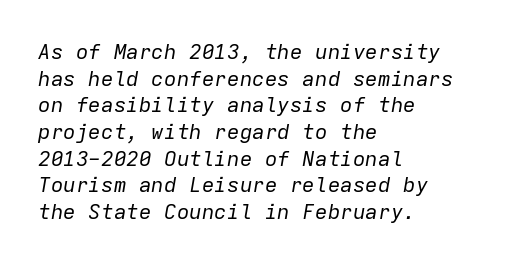
{"italic": "yes", "lean": "right", "slant_degrees": 9, "bold": "no", "underline": "no", "align": "left", "line_spacing": "normal", "line_spacing_ratio": 1.27, "letter_spacing": "normal", "letter_spacing_em": 0.0, "glyph_px": 21}
